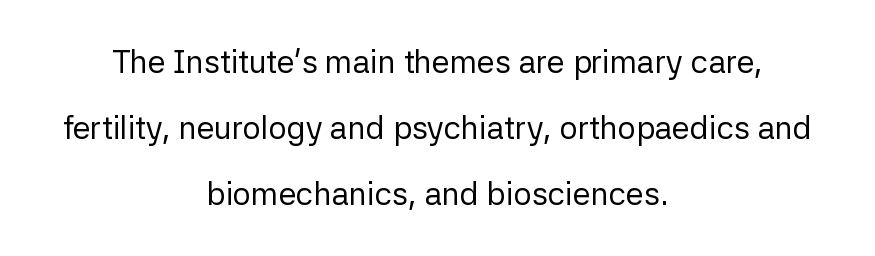
These lines are composed in type without serifs. The letters stand straight up with perfectly vertical stems. The text block is weighted toward neither margin, spreading evenly from the middle. Each letter keeps its own natural width here, so spacing adapts to shape.
